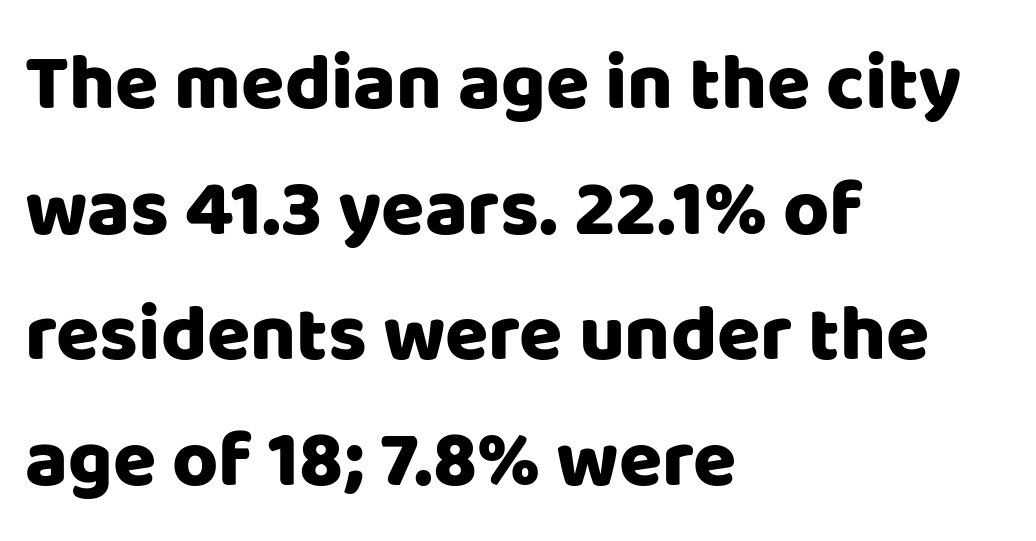
Q: Is the text italic (slanted)? A: No, it is upright.
Q: Is the typeface a serif or a sans-serif typeface? A: Sans-serif.
Q: Is the text underlined? A: No.
Q: How is the paragraph aligned? A: Left-aligned.
Q: Is the spacing between letters normal or unusually wide? A: Normal.
Q: Is the spacing between lines tight, normal or loose? A: Normal.
Q: Width (condensed, normal, or wide)? A: Normal.
Q: Stroke contrast? A: Low.
Q: x-height? A: Large.
Q: Monospaced? A: No.
